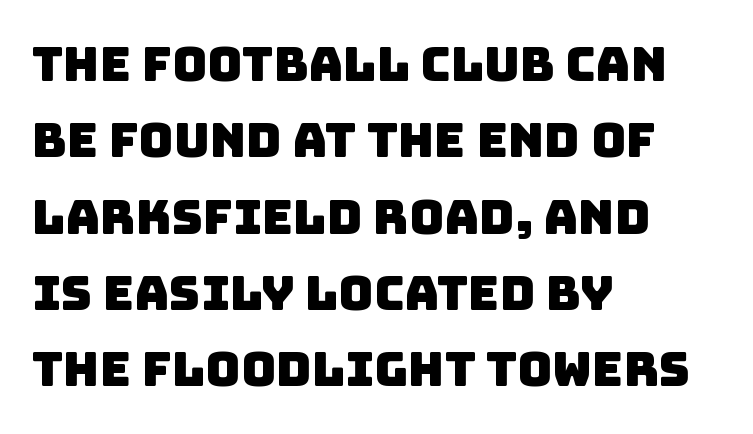
This rendering employs a face without finishing strokes, i.e., a sans-serif. Each letter keeps its own natural width here, so spacing adapts to shape. This sample uses plain, unmodified letter spacing. The text block is weighted toward the left margin, trailing off unevenly rightward. The zone under the glyphs is completely vacant.
